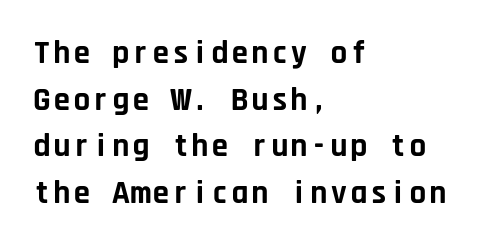
{"serif": "no", "italic": "no", "bold": "yes", "weight": "bold", "width": "normal", "stroke_contrast": "low", "x_height": "large", "monospaced": "yes", "underline": "no", "align": "left", "line_spacing": "normal", "line_spacing_ratio": 1.41, "letter_spacing": "normal", "letter_spacing_em": 0.0, "glyph_px": 33}
